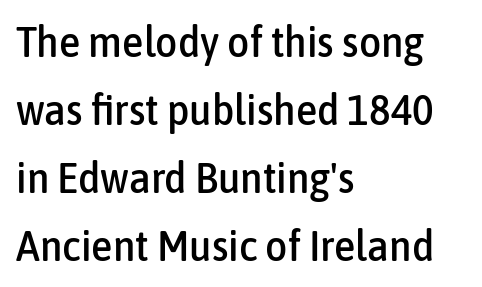
A typesetter would call this proportional, since set widths differ per character. Line spacing here is normal. Characters remain perfectly vertical along every line. Leftover space on each line is placed entirely after the last word.
